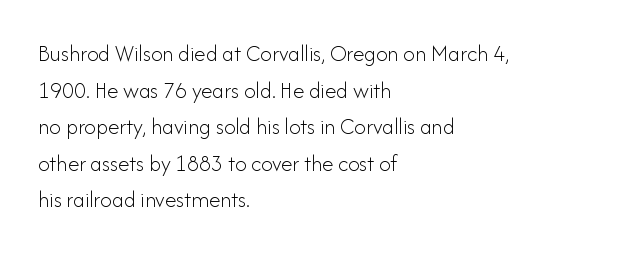
{"italic": "no", "bold": "no", "underline": "no", "align": "left", "line_spacing": "normal", "line_spacing_ratio": 1.59, "letter_spacing": "normal", "letter_spacing_em": 0.0, "glyph_px": 23}
